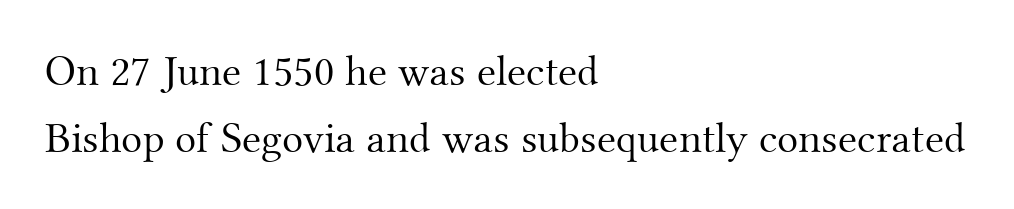
Does the lettering tilt? It doesn't — this is upright. This sample has the flowing, uneven cadence of proportional lettering. Honestly, the letter spacing is just normal — you wouldn't notice it. Examine the stroke ends and you'll spot serifs. Ink coverage per letter is moderate at most. The text block is weighted toward the left margin, trailing off unevenly rightward.
